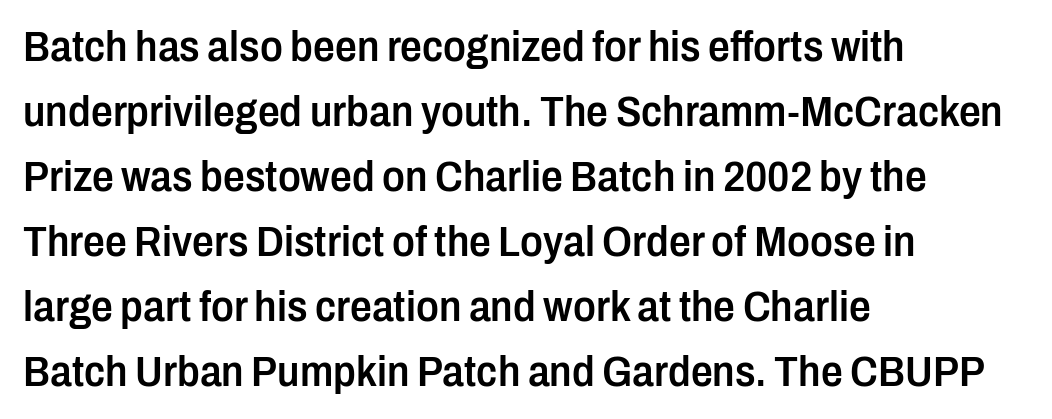
Q: Is the text bold? A: Semi-bold.
Q: Is the text italic (slanted)? A: No, it is upright.
Q: Is the typeface a serif or a sans-serif typeface? A: Sans-serif.
Q: Is the text underlined? A: No.
Q: How is the paragraph aligned? A: Left-aligned.
Q: Is the spacing between letters normal or unusually wide? A: Normal.
Q: Is the spacing between lines tight, normal or loose? A: Normal.
Q: Width (condensed, normal, or wide)? A: Condensed.
Q: Stroke contrast? A: Low.
Q: x-height? A: Medium.
Q: Monospaced? A: No.
